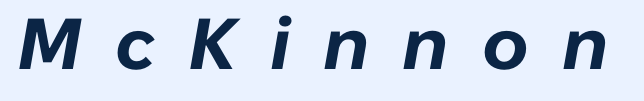
Q: Is the text bold? A: Yes.
Q: Is the text italic (slanted)? A: Yes, it leans right by about 10 degrees.
Q: Is the text underlined? A: No.
Q: Is the spacing between letters normal or unusually wide? A: Unusually wide.
Q: Width (condensed, normal, or wide)? A: Normal.
Q: Stroke contrast? A: Low.
Q: x-height? A: Medium.
Q: Monospaced? A: No.
